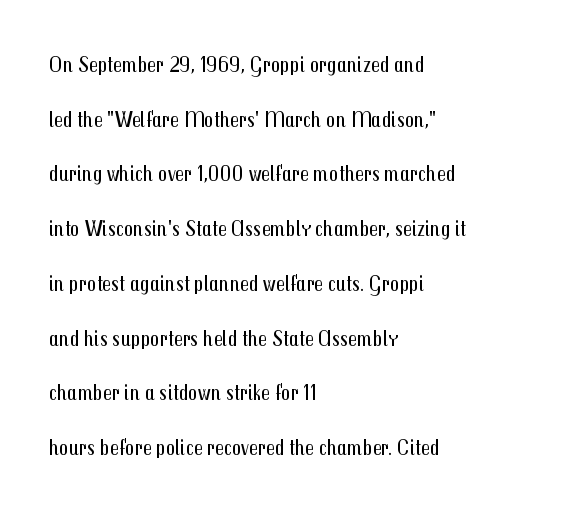
It's the straight-up-and-down kind of type. The lines are quadded left. Words float on clear page, feet unadorned. Between one letter and the next there's only the usual sliver of space.
